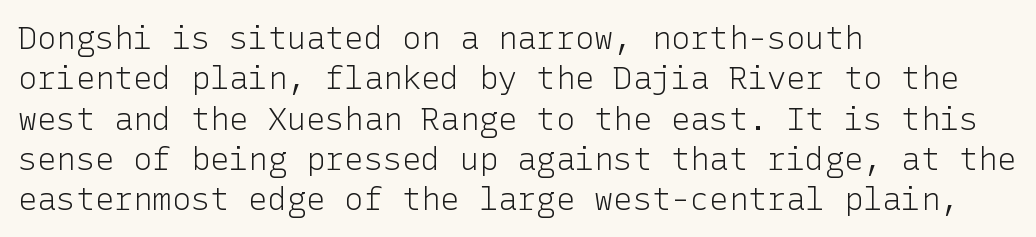
Students, note that the glyphs here touch the page at normal intervals. Unmarked baselines from the first word to the last. Each letter's strokes conclude bluntly, with no projecting serifs. The face looks like a standard text weight, possibly lighter. This is roman type, the default non-slanted kind. A normal amount of white space separates one row of letters from the next.
